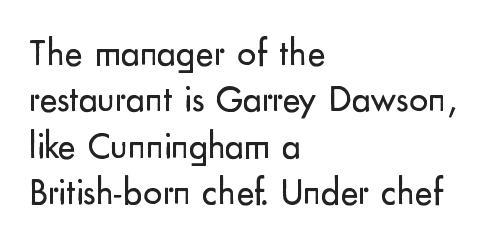
In CSS terms this would be text-align: left. Letters rest on an invisible, unmarked baseline. The rendering uses natural spacing where letterforms have individual widths. Each letter's strokes conclude bluntly, with no projecting serifs. The rendering keeps characters at their native spacing.
